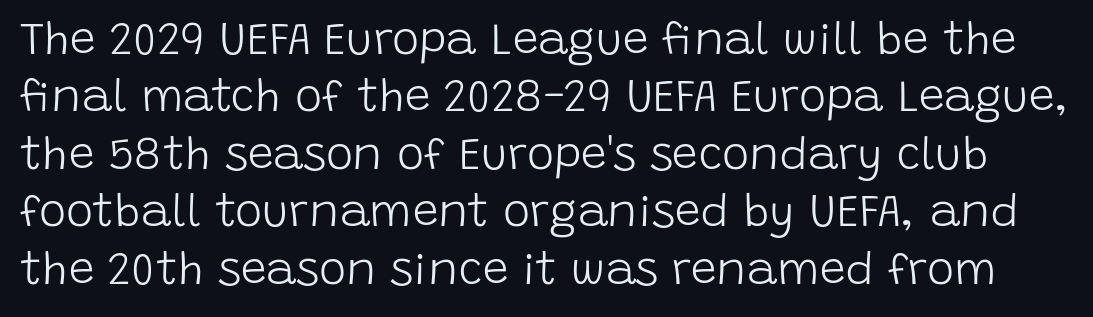
The image shows 46 px light sans-serif type, upright; set normal line spacing (1.25x), normal letter spacing, not underlined; low stroke contrast and a large x-height.
